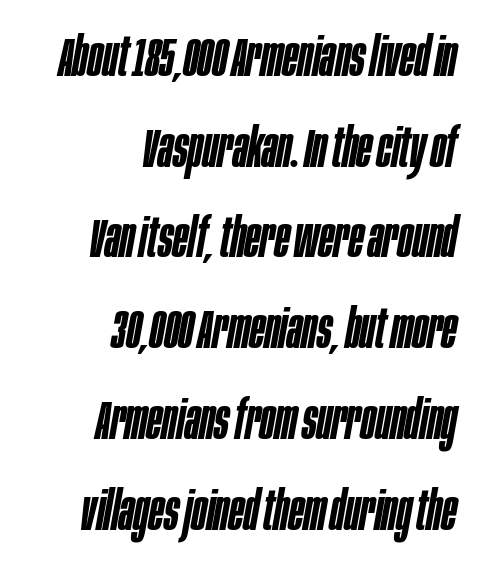
Q: Is the text bold? A: Semi-bold.
Q: Is the text italic (slanted)? A: Yes, it leans right by about 10 degrees.
Q: Is the text underlined? A: No.
Q: How is the paragraph aligned? A: Right-aligned.
Q: Is the spacing between letters normal or unusually wide? A: Normal.
Q: Is the spacing between lines tight, normal or loose? A: Normal.
Q: Width (condensed, normal, or wide)? A: Condensed.
Q: Stroke contrast? A: Low.
Q: x-height? A: Large.
Q: Monospaced? A: No.
